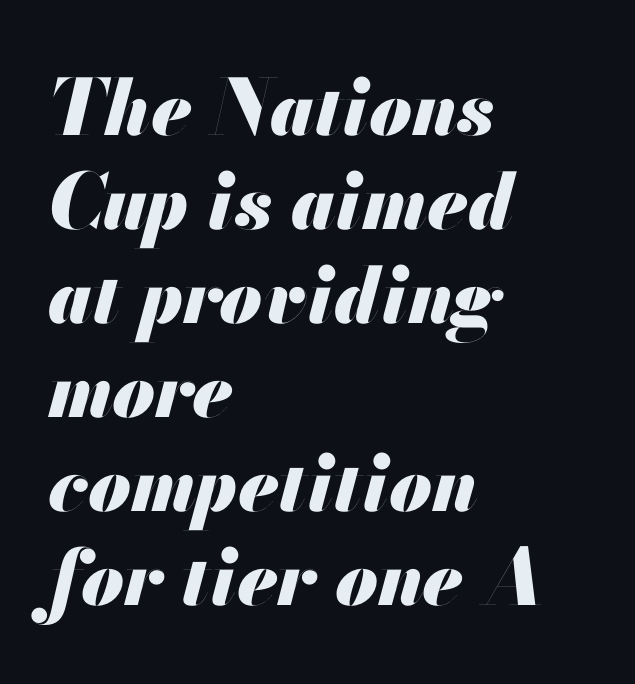
{"italic": "yes", "lean": "right", "slant_degrees": 13, "bold": "yes", "weight": "heavy", "width": "normal", "stroke_contrast": "medium", "x_height": "small", "monospaced": "no", "underline": "no", "align": "left", "line_spacing_ratio": 1.22, "letter_spacing": "normal", "letter_spacing_em": 0.0, "glyph_px": 77}
